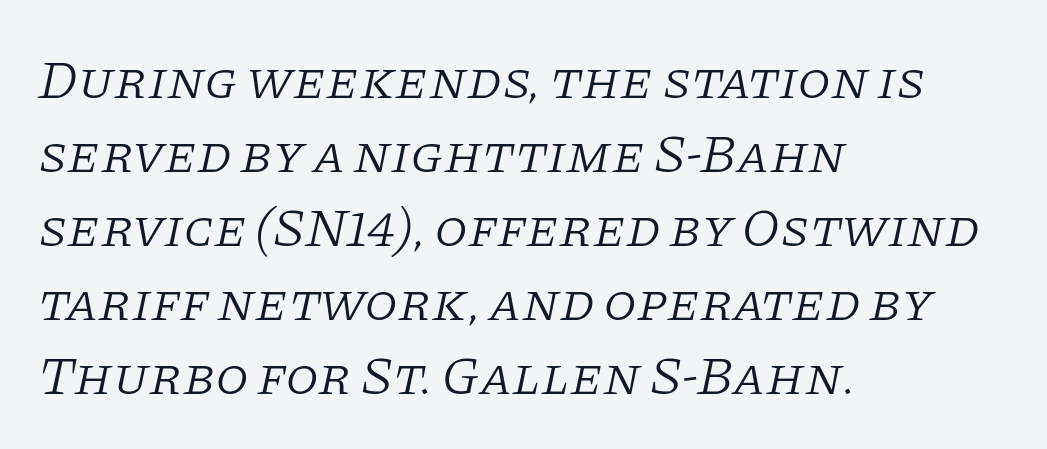
The image shows 54 px light serif type, italic (leaning right); set left-aligned, normal line spacing (1.37x), normal letter spacing, not underlined; low stroke contrast and a large x-height.
